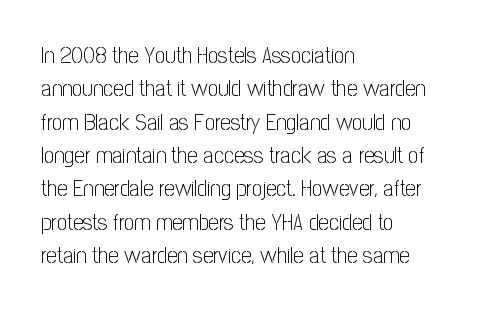
Q: Is the text bold? A: No.
Q: Is the text italic (slanted)? A: No, it is upright.
Q: Is the text underlined? A: No.
Q: How is the paragraph aligned? A: Left-aligned.
Q: Is the spacing between letters normal or unusually wide? A: Normal.
Q: Is the spacing between lines tight, normal or loose? A: Normal.
